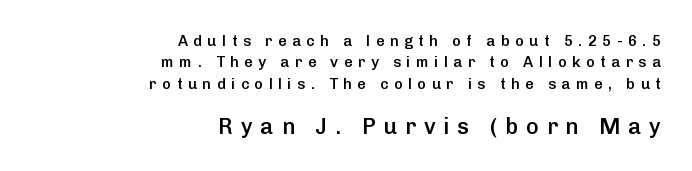
Is there much room between lines? A standard amount, neither cramped nor airy. Short note: letters widely spaced. This is the regular roman posture of the typeface. All the whitespace from short lines collects on the left.
